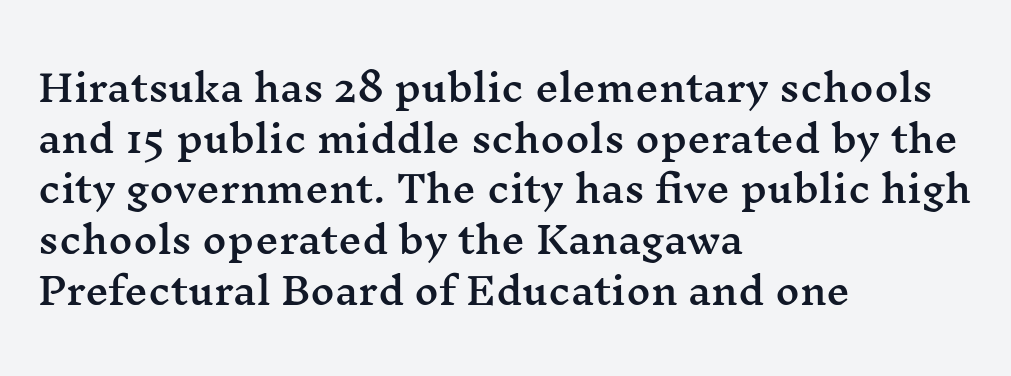
The paragraph has a hard left edge and a soft right edge. You could not count columns in this text — the font is proportionally spaced. Leading: standard. Spacing between characters is what you'd get straight out of the box. The strip under each line holds only bare page. Rendered with straight, roman letterforms.
